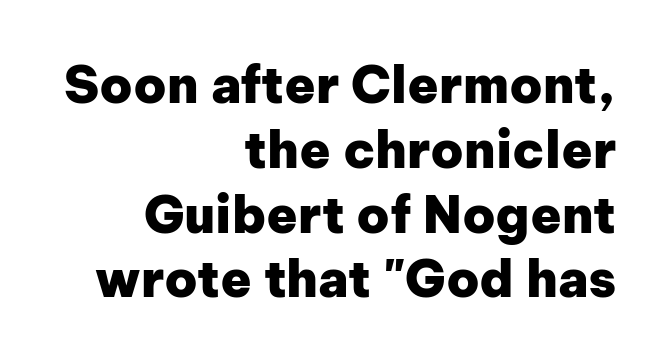
{"serif": "no", "italic": "no", "bold": "yes", "weight": "heavy", "width": "normal", "stroke_contrast": "low", "x_height": "medium", "monospaced": "no", "underline": "no", "align": "right", "line_spacing": "normal", "line_spacing_ratio": 1.27, "letter_spacing": "normal", "letter_spacing_em": 0.0, "glyph_px": 51}
